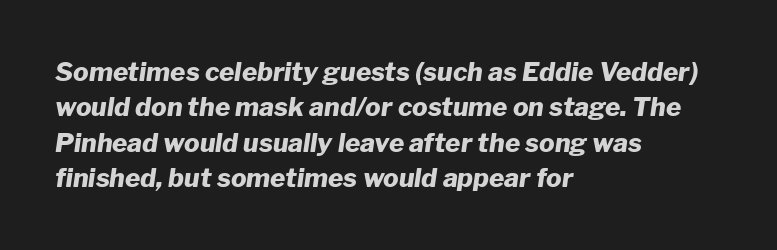
The image shows 26 px bold type, italic (leaning right); set left-aligned, normal line spacing (1.36x), normal letter spacing, not underlined.
